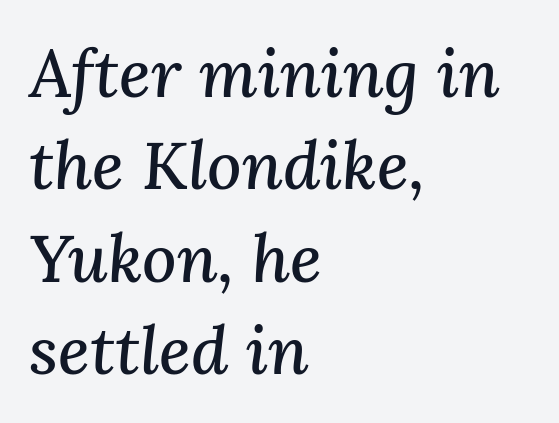
The image shows 67 px serif type, italic (leaning right); set left-aligned, normal line spacing (1.38x), normal letter spacing, not underlined; medium stroke contrast and a medium x-height.
